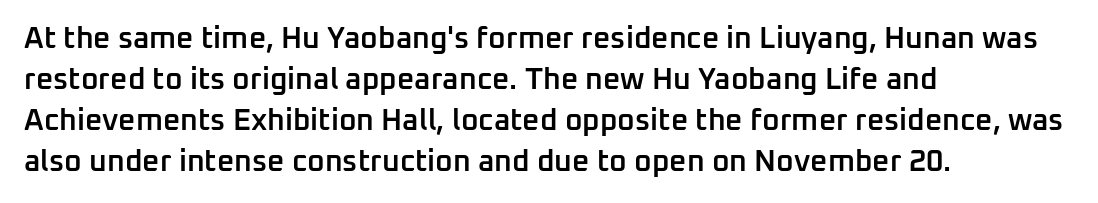
Line spacing here is normal. Beneath every word, the page is bare. The paragraph shown leans on its left margin. These lines are rendered in a variable-pitch font. Every stem runs plumb, perpendicular to the baseline.
